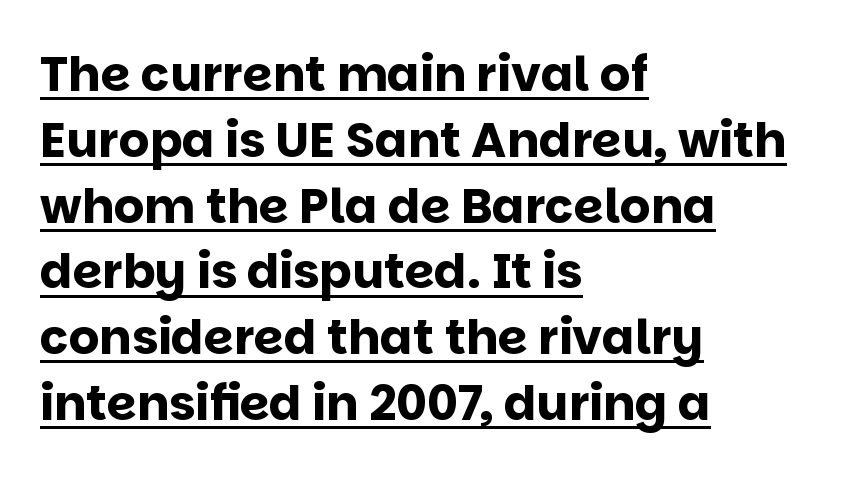
Casual observation: everything's shoved over to the left. It's the straight-up-and-down kind of type. To sum up the face: it is a sans, with no serifs. Do the characters align in a grid? No, the font is proportional. A typesetter would call this leading conventional body-copy spacing. The rendered words wear a rule along their underside.
